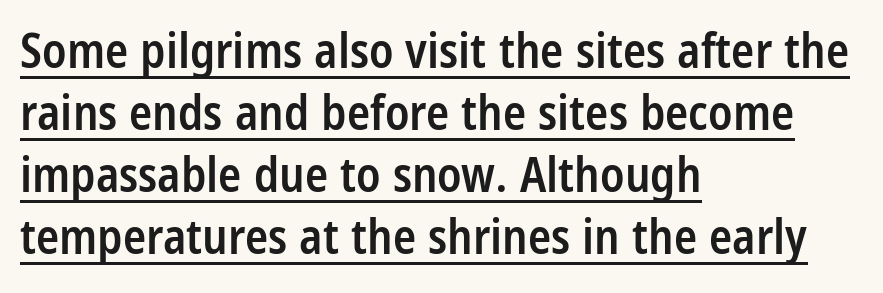
{"serif": "no", "italic": "no", "bold": "semi", "weight": "semibold", "width": "condensed", "stroke_contrast": "low", "x_height": "large", "monospaced": "no", "underline": "yes", "align": "left", "line_spacing": "normal", "line_spacing_ratio": 1.29, "letter_spacing": "normal", "letter_spacing_em": 0.0, "glyph_px": 48}
